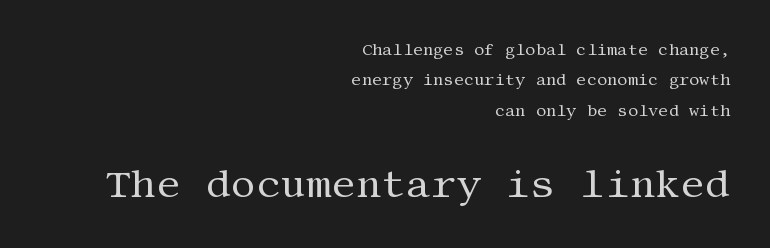
{"serif": "yes", "italic": "no", "bold": "no", "weight": "regular", "width": "normal", "stroke_contrast": "medium", "x_height": "large", "underline": "no", "align": "right", "line_spacing": "loose", "line_spacing_ratio": 1.9, "letter_spacing": "normal", "letter_spacing_em": 0.0, "larger_block": "second", "size_ratio": 2.44, "glyph_px": 39}
